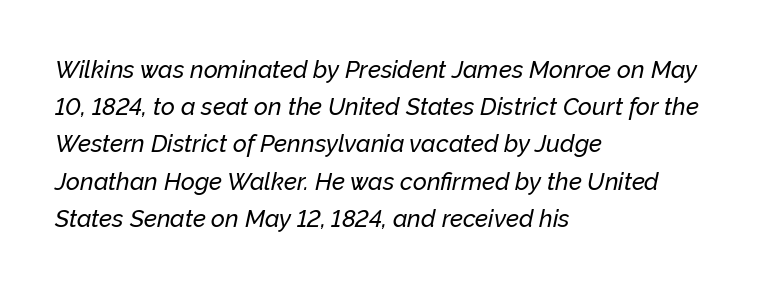
Q: Is the text italic (slanted)? A: Yes, it leans right by about 12 degrees.
Q: Is the text underlined? A: No.
Q: How is the paragraph aligned? A: Left-aligned.
Q: Is the spacing between letters normal or unusually wide? A: Normal.
Q: Is the spacing between lines tight, normal or loose? A: Normal.
